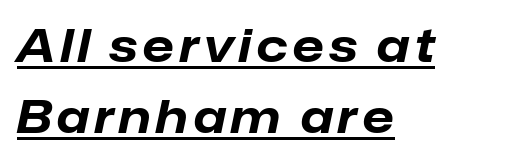
Summary of weight: heavy, a full bold. The passage shown is underscored from start to finish. Notice how the stems are inclined rather than vertical — that's the hallmark of italics. Proportional: the letters do not fall into vertical columns.
